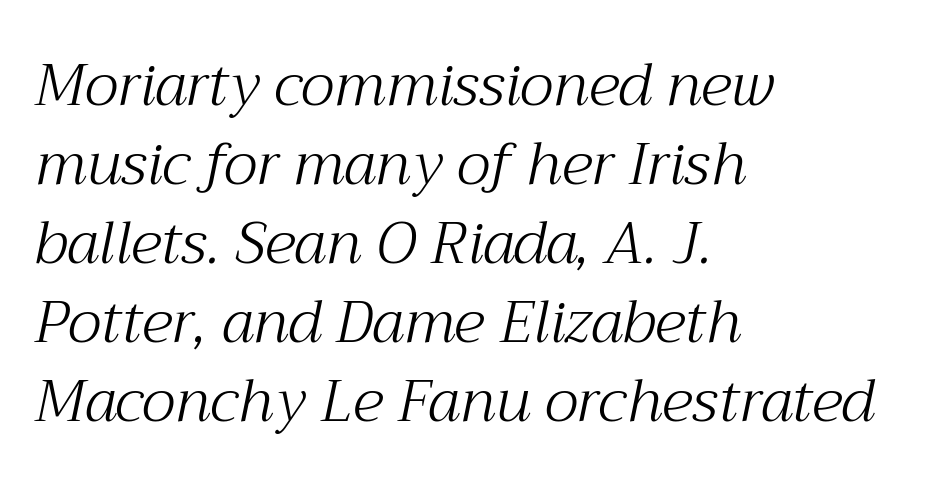
{"serif": "yes", "italic": "yes", "lean": "right", "slant_degrees": 12, "bold": "no", "weight": "light", "width": "normal", "stroke_contrast": "medium", "x_height": "medium", "monospaced": "no", "underline": "no", "align": "left", "line_spacing": "normal", "line_spacing_ratio": 1.34, "letter_spacing": "normal", "letter_spacing_em": 0.0, "glyph_px": 59}
